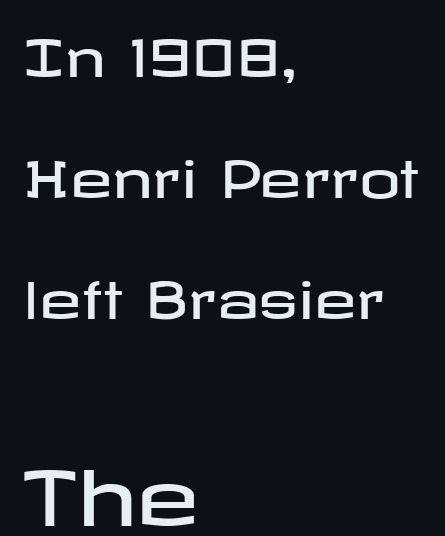
Visually, the bottom section dominates because its glyphs are scaled up. Vertically, the passage feels expansive, rows floating well apart. Look at the tracking — it's just the regular setting, nothing added. The baseline area is clear.
